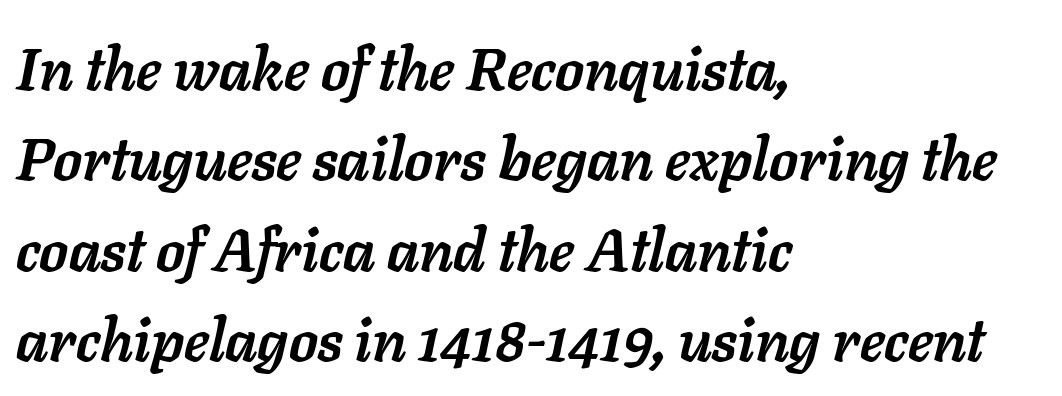
The image shows 59 px semibold type, italic (leaning right); set left-aligned, normal line spacing (1.53x), normal letter spacing, not underlined; low stroke contrast and a medium x-height.
